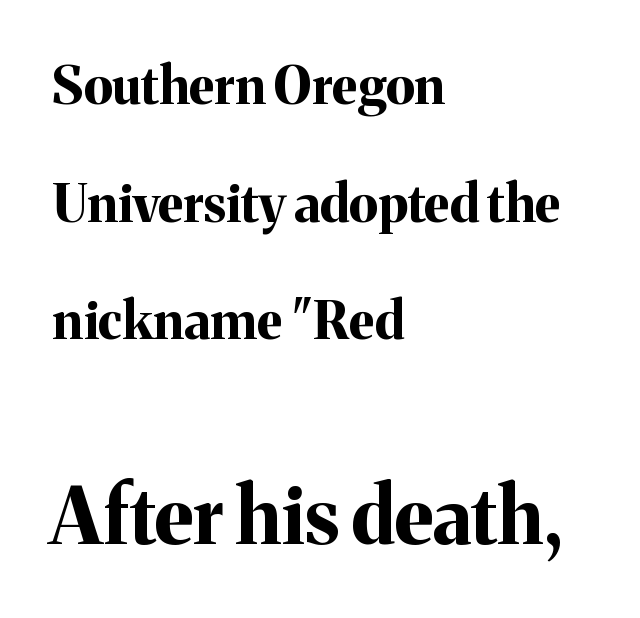
Q: Is the text bold? A: Yes.
Q: Is the text italic (slanted)? A: No, it is upright.
Q: Is the typeface a serif or a sans-serif typeface? A: Serif.
Q: Is the text underlined? A: No.
Q: How is the paragraph aligned? A: Left-aligned.
Q: Is the spacing between letters normal or unusually wide? A: Normal.
Q: Is the spacing between lines tight, normal or loose? A: Loose.
Q: Which block of text is set in a larger size, the first (top) or the second (bottom)? A: The second (bottom) one.
Q: Width (condensed, normal, or wide)? A: Normal.
Q: Stroke contrast? A: Medium.
Q: x-height? A: Medium.
Q: Monospaced? A: No.
